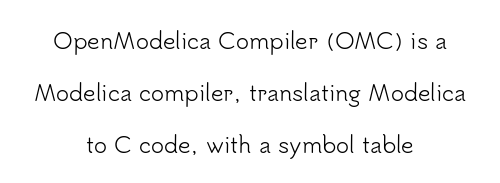
Every character sits straight up, as roman type does. The lines in this sample share a center point and differ in where they start and stop. Stroke thickness stays within the range of a standard reading face or lighter. Quick note: underline off. The line texture is even and compact thanks to regular tracking.
